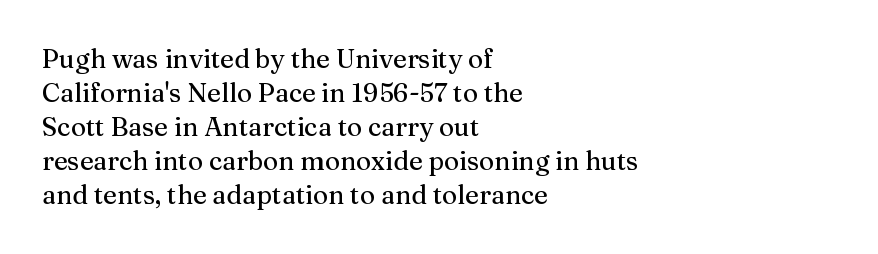
Q: Is the text italic (slanted)? A: No, it is upright.
Q: Is the text underlined? A: No.
Q: How is the paragraph aligned? A: Left-aligned.
Q: Is the spacing between letters normal or unusually wide? A: Normal.
Q: Is the spacing between lines tight, normal or loose? A: Normal.
